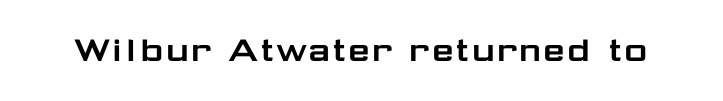
The image shows 40 px wide sans-serif type, upright; set normal letter spacing, not underlined; low stroke contrast and a medium x-height.
